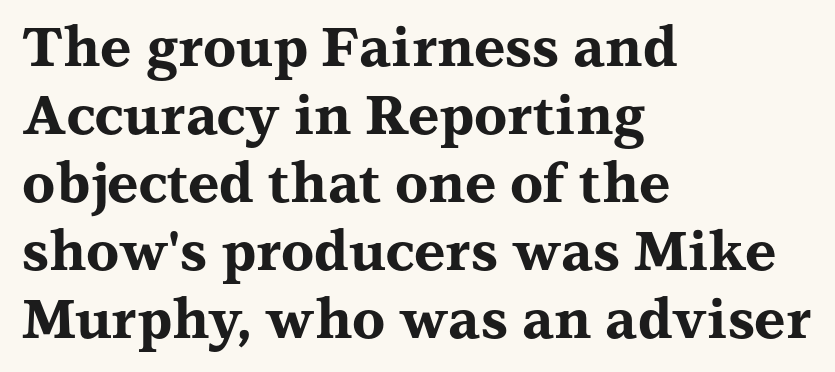
Bold? Absolutely — the strokes are thick and heavy. The lines sit at an ordinary, default distance from one another. Posture: upright roman. Underline: absent. Do the characters align in a grid? No, the font is proportional.
